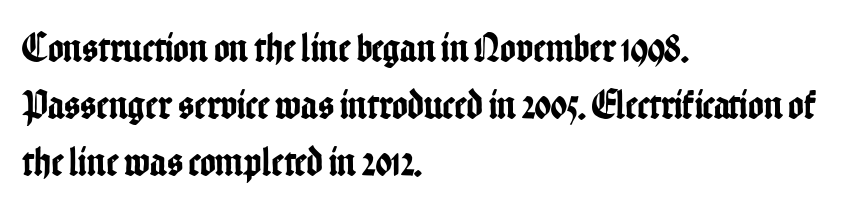
Q: Is the text italic (slanted)? A: No, it is upright.
Q: Is the typeface a serif or a sans-serif typeface? A: Sans-serif.
Q: Is the text underlined? A: No.
Q: How is the paragraph aligned? A: Left-aligned.
Q: Is the spacing between letters normal or unusually wide? A: Normal.
Q: Is the spacing between lines tight, normal or loose? A: Normal.
Q: Width (condensed, normal, or wide)? A: Condensed.
Q: Stroke contrast? A: Low.
Q: x-height? A: Medium.
Q: Monospaced? A: No.
